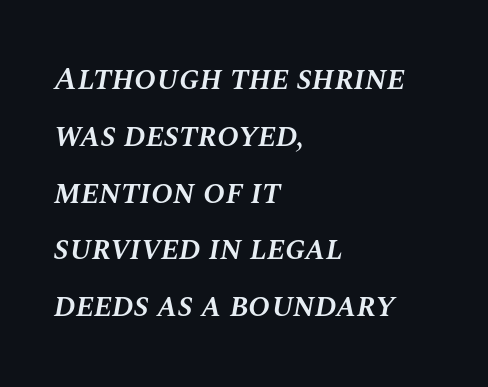
The image shows 33 px semibold type, italic (leaning right); set left-aligned, line spacing 1.72x, normal letter spacing, not underlined; medium stroke contrast and a large x-height.
